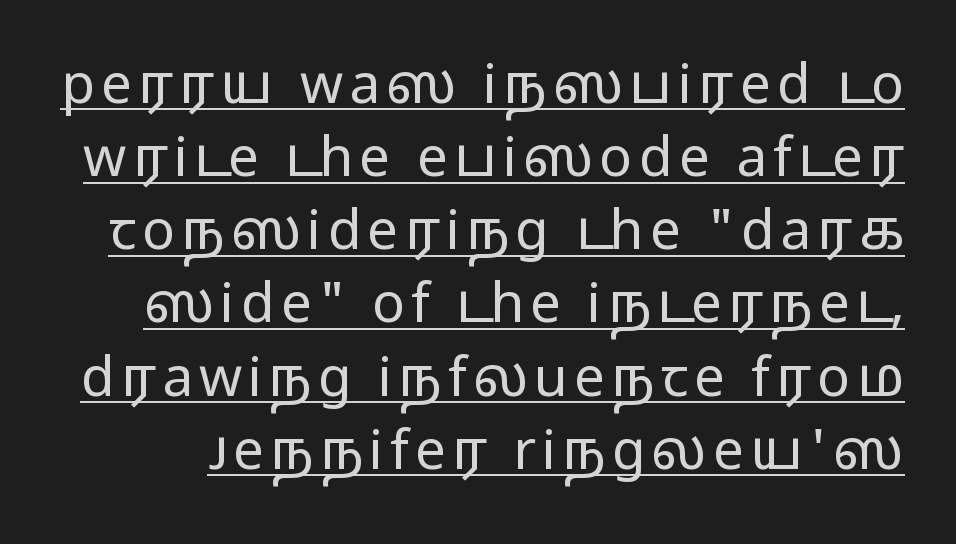
{"serif": "no", "italic": "no", "bold": "no", "weight": "regular", "width": "wide", "stroke_contrast": "low", "x_height": "medium", "monospaced": "no", "underline": "yes", "line_spacing": "normal", "line_spacing_ratio": 1.33, "glyph_px": 55}
